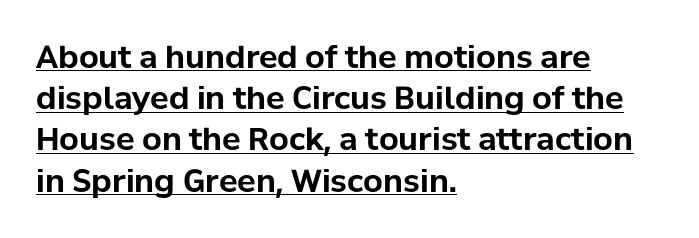
These lines sit exactly where default settings would place them. What kind of face is this? One without serifs — a sans. How are the letters spaced? Ordinarily, with no added tracking. All the whitespace from short lines collects on the right.
